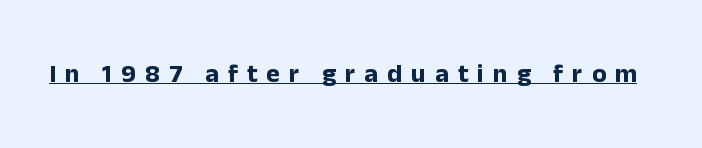
The image shows 26 px bold type, upright; set unusually wide letter spacing (+0.35 em), underlined.
